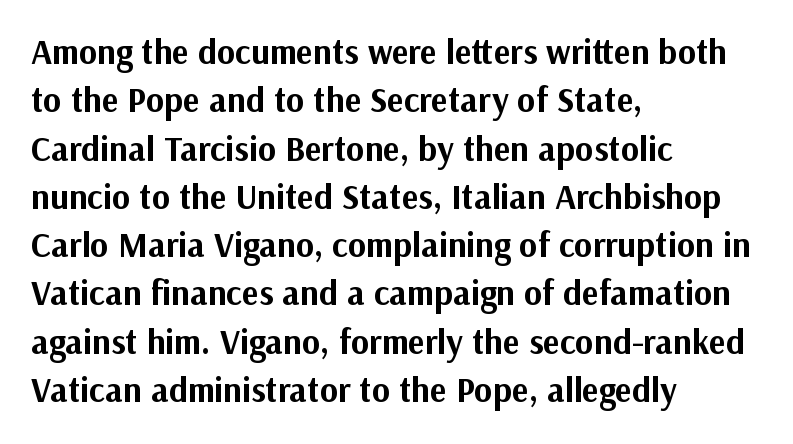
Anything drawn beneath the words? Only blank space. Here the glyphs are tracked normally, forming tight word shapes. Evenly set lines give the paragraph a standard silhouette. Rendered with straight, roman letterforms. The passage shown is typed in a proportional face where columns would drift. Is the type bold? Yes — the strokes are clearly thick and heavy.
